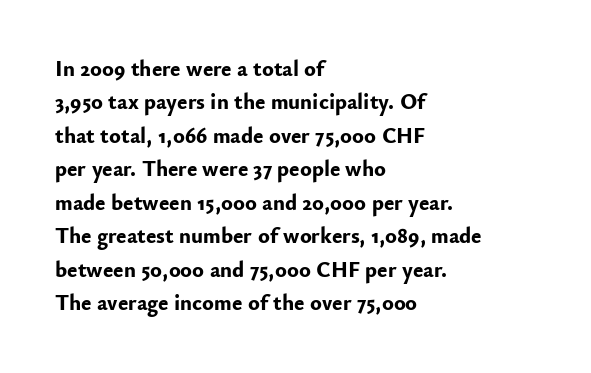
Q: Is the text bold? A: Yes.
Q: Is the text italic (slanted)? A: No, it is upright.
Q: Is the text underlined? A: No.
Q: How is the paragraph aligned? A: Left-aligned.
Q: Is the spacing between letters normal or unusually wide? A: Normal.
Q: Is the spacing between lines tight, normal or loose? A: Normal.
